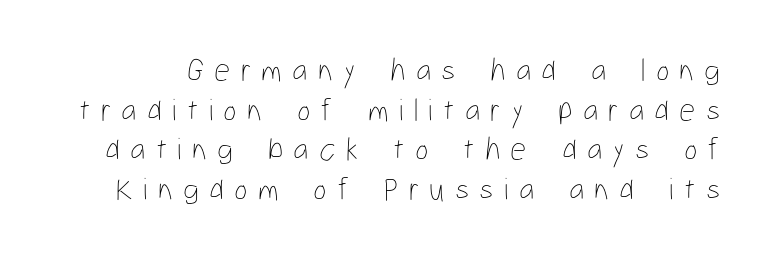
Q: Is the text bold? A: No.
Q: Is the text italic (slanted)? A: No, it is upright.
Q: Is the text underlined? A: No.
Q: Is the spacing between letters normal or unusually wide? A: Unusually wide.
Q: Width (condensed, normal, or wide)? A: Condensed.
Q: Stroke contrast? A: Low.
Q: x-height? A: Medium.
Q: Monospaced? A: No.
